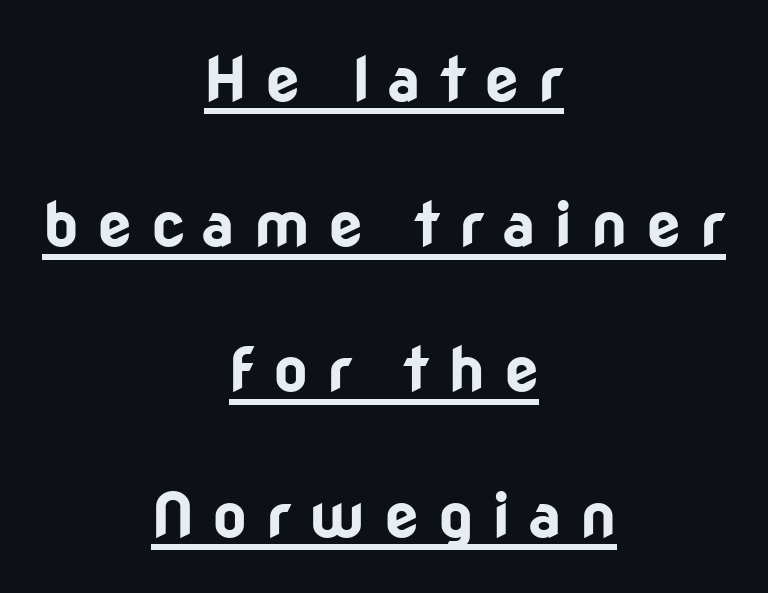
The image shows 61 px bold sans-serif type, upright; set centered, loose line spacing (2.38x), unusually wide letter spacing (+0.3 em), underlined; low stroke contrast and a medium x-height.
